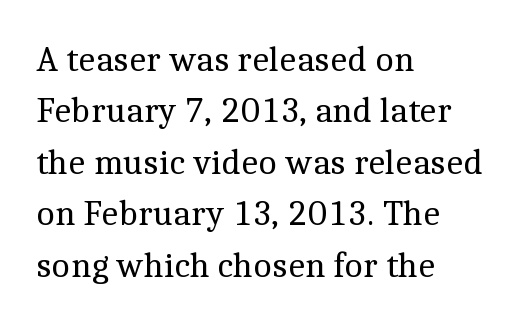
{"serif": "yes", "italic": "no", "bold": "no", "weight": "regular", "width": "normal", "x_height": "medium", "monospaced": "no", "underline": "no", "align": "left", "line_spacing": "normal", "line_spacing_ratio": 1.43, "letter_spacing": "normal", "letter_spacing_em": 0.0, "glyph_px": 36}
